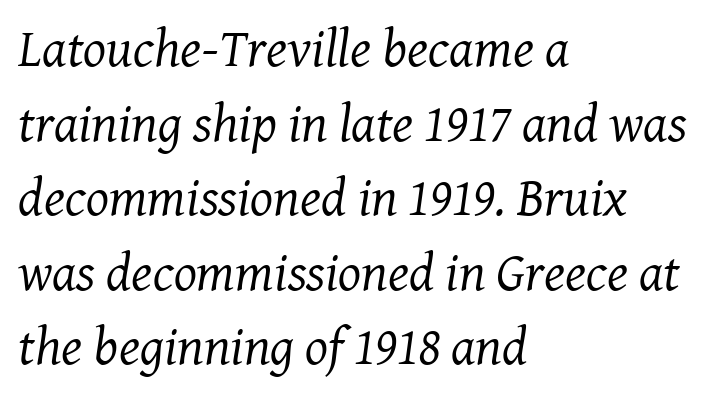
{"serif": "yes", "italic": "yes", "lean": "right", "slant_degrees": 8, "bold": "no", "weight": "regular", "width": "normal", "stroke_contrast": "medium", "x_height": "medium", "monospaced": "no", "underline": "no", "align": "left", "line_spacing": "normal", "line_spacing_ratio": 1.38, "letter_spacing": "normal", "letter_spacing_em": 0.0, "glyph_px": 54}
